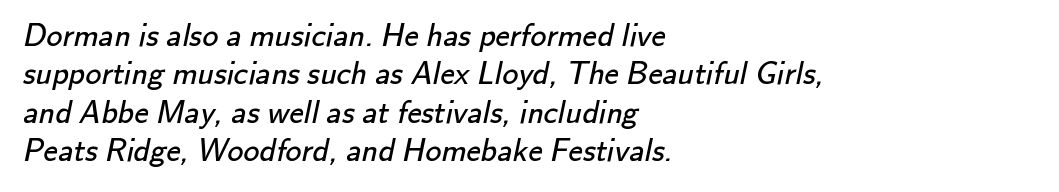
{"serif": "no", "bold": "no", "weight": "regular", "width": "normal", "stroke_contrast": "low", "x_height": "small", "monospaced": "no", "underline": "no", "align": "left", "line_spacing_ratio": 1.2, "letter_spacing": "normal", "letter_spacing_em": 0.0, "glyph_px": 32}
